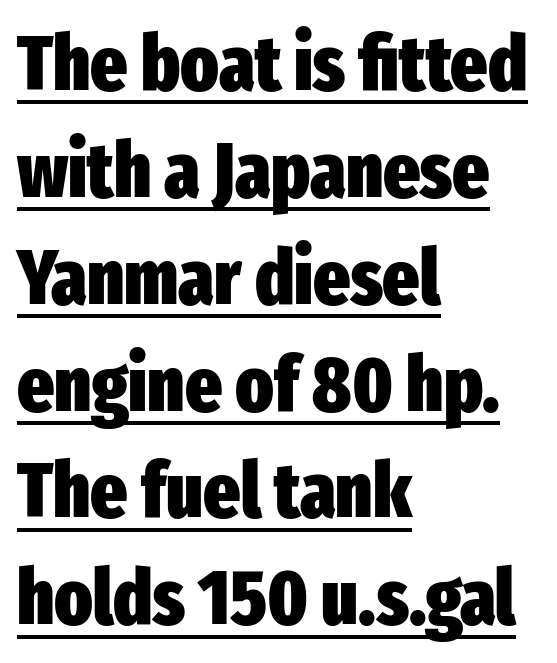
Q: Is the text bold? A: Yes.
Q: Is the text italic (slanted)? A: No, it is upright.
Q: Is the typeface a serif or a sans-serif typeface? A: Sans-serif.
Q: Is the text underlined? A: Yes.
Q: How is the paragraph aligned? A: Left-aligned.
Q: Is the spacing between letters normal or unusually wide? A: Normal.
Q: Is the spacing between lines tight, normal or loose? A: Normal.
Q: Width (condensed, normal, or wide)? A: Condensed.
Q: Stroke contrast? A: Low.
Q: x-height? A: Medium.
Q: Monospaced? A: No.
